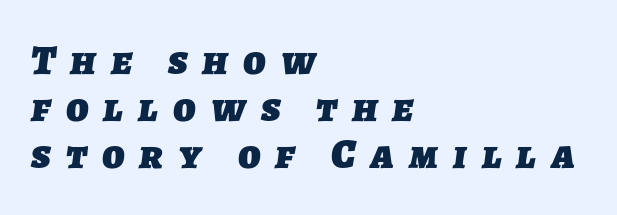
The image shows 42 px heavy sans-serif type; set left-aligned, tight line spacing (1.12x), unusually wide letter spacing (+0.36 em), not underlined; low stroke contrast and a medium x-height.
